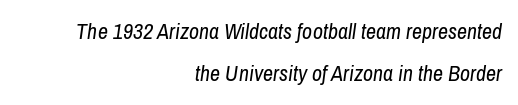
Casual observation: everything's shoved over to the right. Short note: letters normally spaced. Clear beneath every line of the passage. The whole block is typeset with a tilt. The lines are spread far apart with generous leading.
